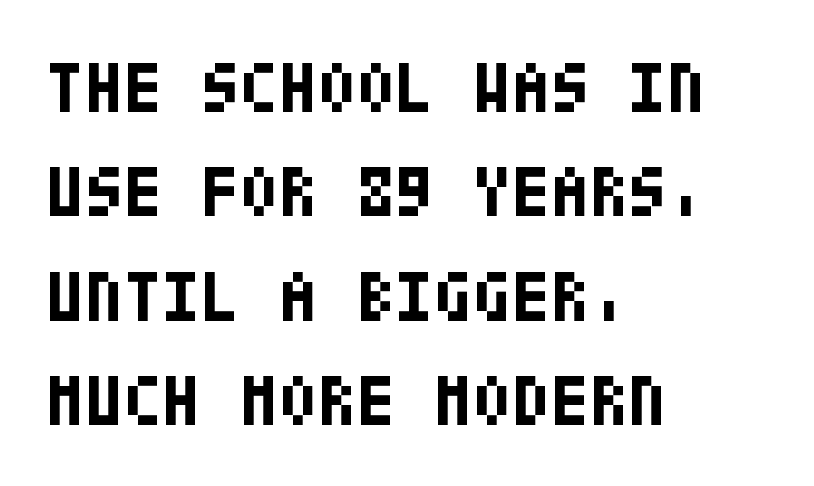
Q: Is the text bold? A: Yes.
Q: Is the text italic (slanted)? A: No, it is upright.
Q: Is the typeface a serif or a sans-serif typeface? A: Sans-serif.
Q: Is the text underlined? A: No.
Q: How is the paragraph aligned? A: Left-aligned.
Q: Is the spacing between letters normal or unusually wide? A: Normal.
Q: Is the spacing between lines tight, normal or loose? A: Normal.
Q: Width (condensed, normal, or wide)? A: Condensed.
Q: Stroke contrast? A: Low.
Q: x-height? A: Large.
